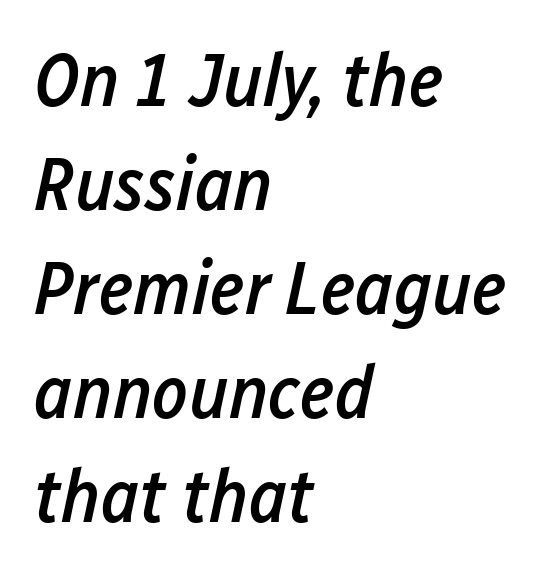
Slanted lettering throughout. Is the block centered? No — it sits flush against the left margin. Glance below the letters and you will spot only blank space. Compared with typical body copy, the letter spacing here is the same. Line spacing here is normal.
